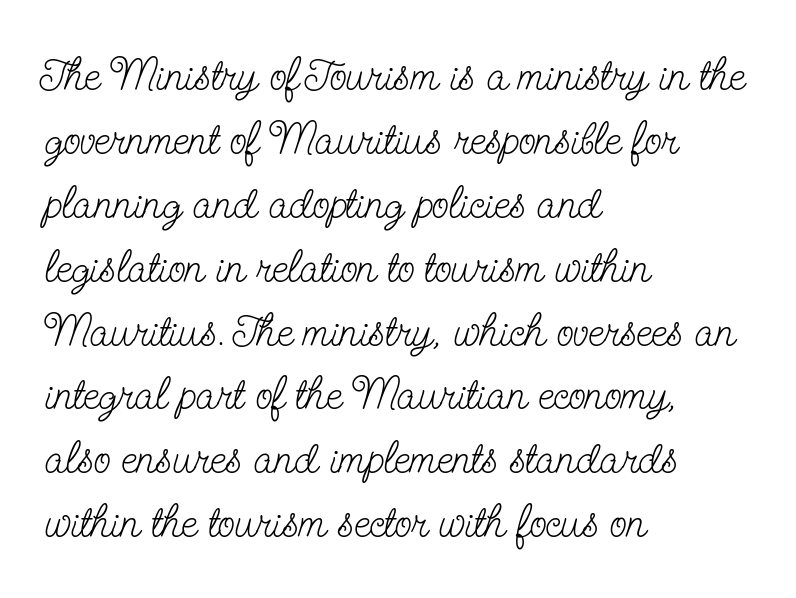
The image shows 45 px light, condensed serif type; set left-aligned, normal line spacing (1.42x), normal letter spacing, not underlined; low stroke contrast and a small x-height.
